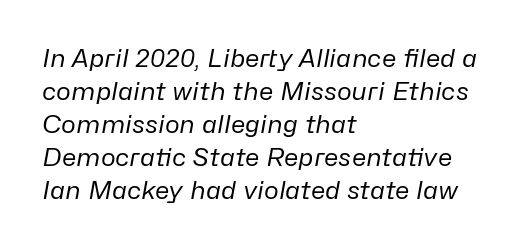
{"italic": "yes", "lean": "right", "slant_degrees": 10, "bold": "no", "underline": "no", "align": "left", "line_spacing": "normal", "line_spacing_ratio": 1.32, "letter_spacing": "normal", "letter_spacing_em": 0.0, "glyph_px": 25}
